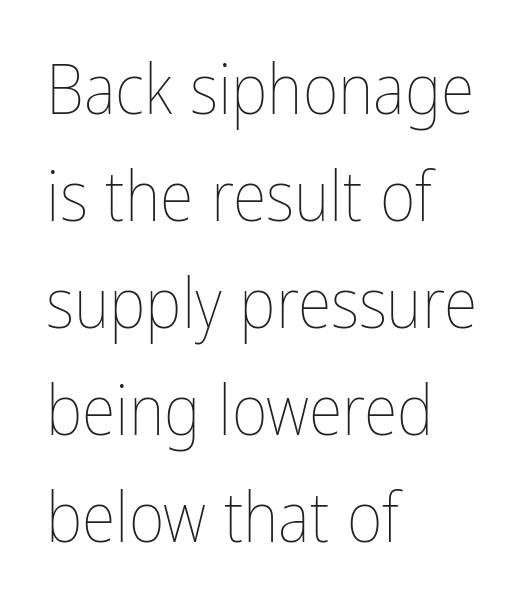
No italicization has been applied; the sample stays upright. The lines are quadded left. Is this a heavy cut? Hardly; it is regular or lighter. Vertical spacing — default.
